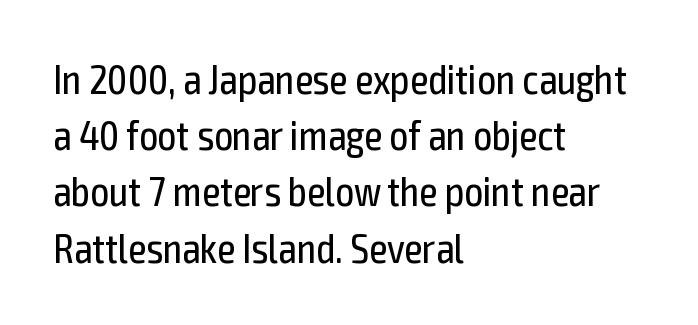
Normally led — the rows are evenly, conventionally spaced. Here the glyphs are tracked normally, forming tight word shapes. A bare baseline throughout the passage. Is this a fixed-width face? No — the glyphs have proportional, varying widths. Is this a heavy cut? Hardly; it is regular or lighter.
